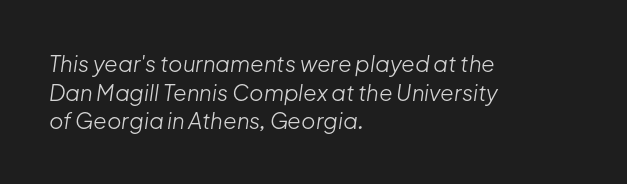
The image shows 22 px text type, italic (leaning right); set left-aligned, normal line spacing (1.3x), normal letter spacing, not underlined.
